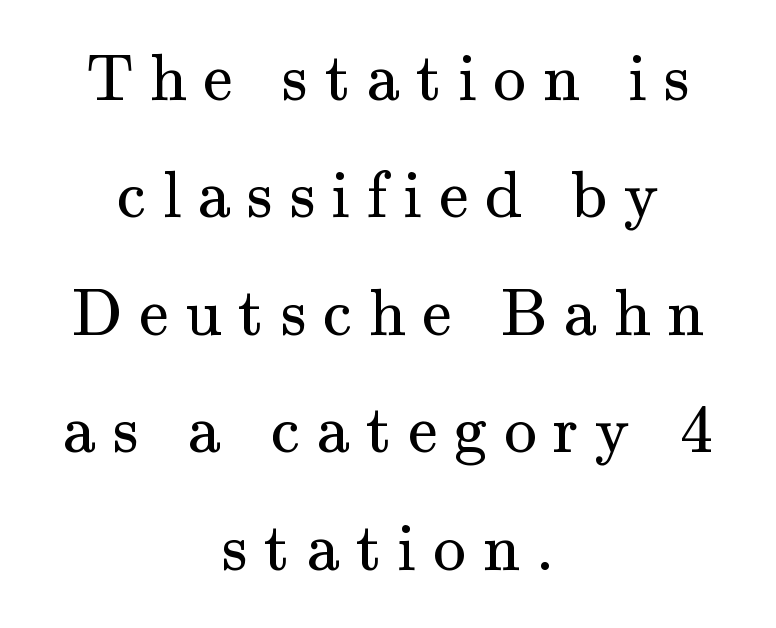
Clear beneath every line of the passage. Between one letter and the next there's a generous, obvious gap. Vertical stems look standard width or narrower in stroke. The paragraph shown floats in the horizontal middle. This sample has the flowing, uneven cadence of proportional lettering. Posture: straight, roman, zero tilt.
